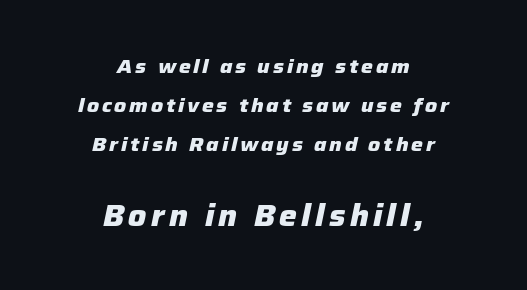
The image shows 30 px heavy type, italic (leaning right); set centered, loose line spacing (1.95x), not underlined; the second (bottom) block is 1.5x larger; low stroke contrast and a medium x-height.
